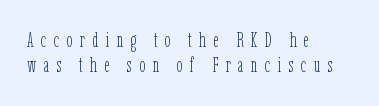
Q: Is the text bold? A: No.
Q: Is the text italic (slanted)? A: No, it is upright.
Q: Is the text underlined? A: No.
Q: How is the paragraph aligned? A: Left-aligned.
Q: Is the spacing between letters normal or unusually wide? A: Unusually wide.
